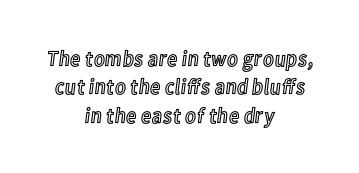
Q: Is the text italic (slanted)? A: Yes.
Q: Is the text underlined? A: No.
Q: How is the paragraph aligned? A: Centered.
Q: Is the spacing between letters normal or unusually wide? A: Normal.
Q: Is the spacing between lines tight, normal or loose? A: Normal.
